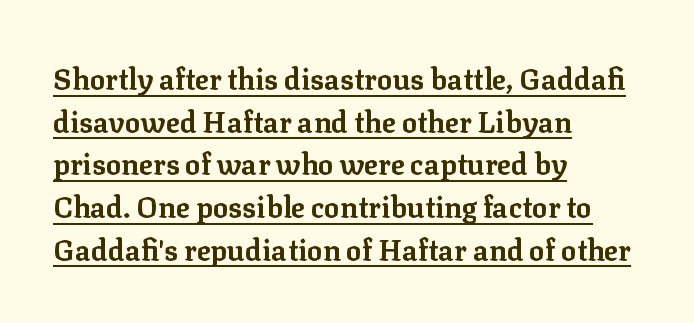
The image shows 29 px bold serif type, upright; set left-aligned, normal line spacing (1.47x), normal letter spacing, underlined; low stroke contrast and a medium x-height.
